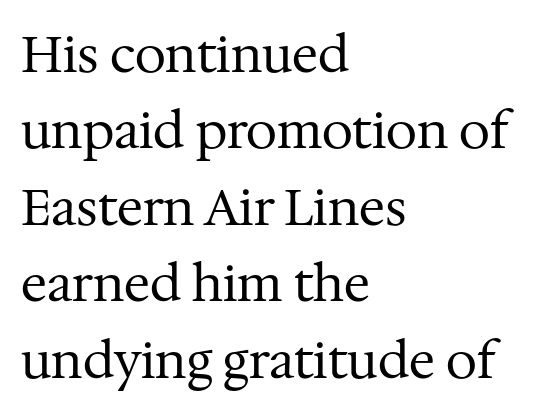
This block has exactly the height ordinary leading produces. If you drew a ruler down the left edge, every line would touch it. You can tell it's not italic because the verticals are truly vertical. Note: serifs present on the glyphs. Proportional: the letters do not fall into vertical columns. The strokes carry an ordinary text weight at most.
